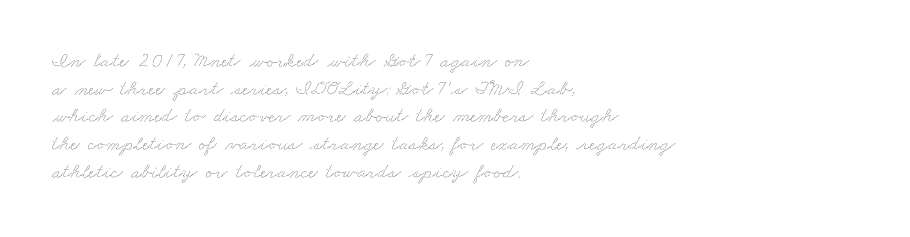
The image shows 21 px text type; set left-aligned, normal line spacing (1.32x), normal letter spacing, not underlined.
